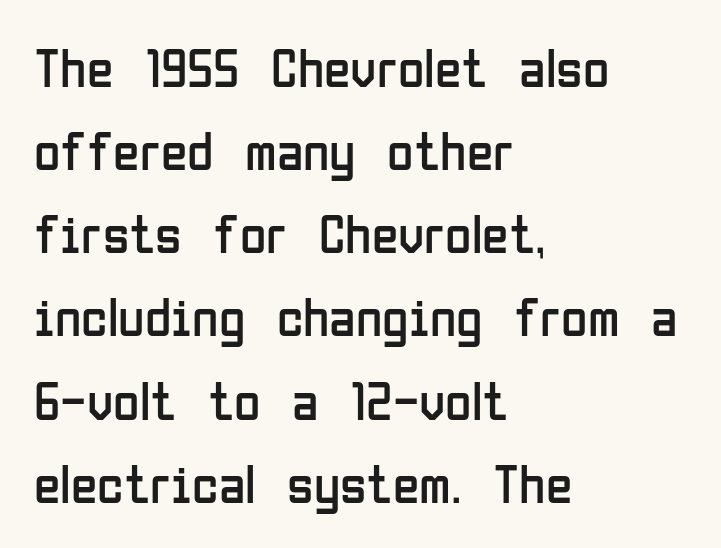
The space beneath each line is pristine and unruled. A typesetter would mark this as roman, not italic. Regular leading. A classic flush-left, rag-right setting is used for this passage. Nobody touched the tracking dial on this one.
